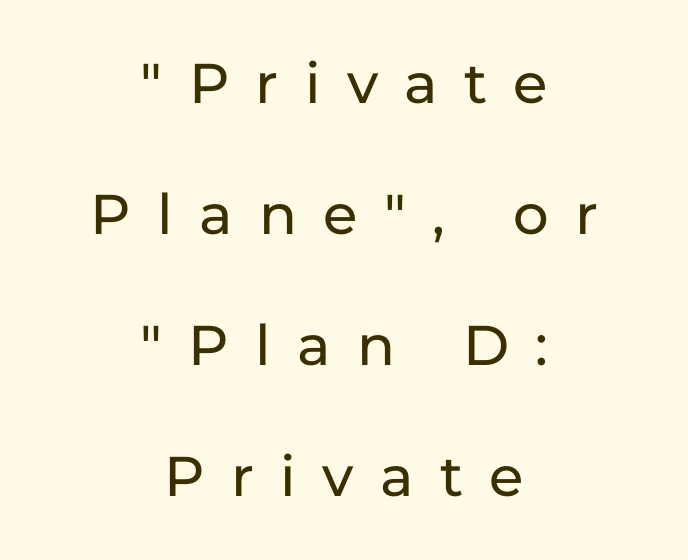
The font's upright variant was chosen for this text. The passage is arranged like a title page — every line centered. Honestly, there is no underline to notice here at all. Here the designer chose a conventional face with non-uniform glyph widths.
